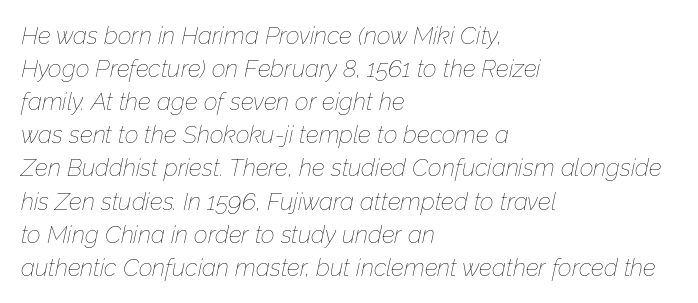
The characters are drawn with everyday or finer stroke widths. Quick note: interline space is typical. These lines keep a tight, regular rhythm from letter to letter. Does the copy run flush right? No — it runs flush left. In terms of posture, this sample is oblique. Any mark beneath the type? The region is blank.
